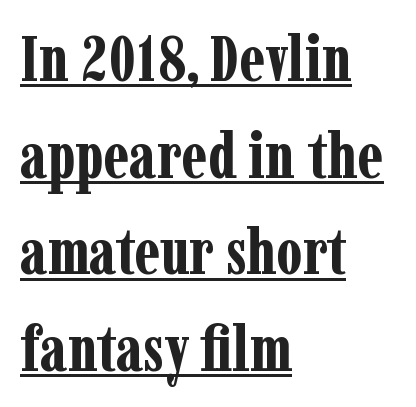
The image shows 64 px bold, condensed serif type, upright; set left-aligned, normal line spacing (1.51x), normal letter spacing, underlined; low stroke contrast and a medium x-height.
